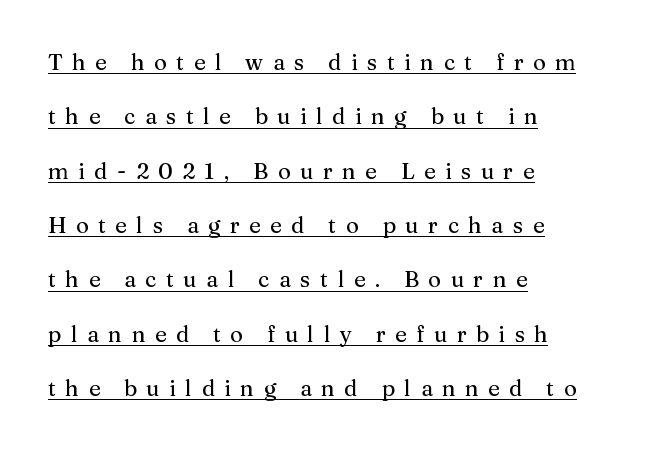
Spacing between characters has been opened up far beyond the box default. The rendered words wear a rule along their underside. The ragged edge is on the right, which tells us the setting is flush left. Honestly, the rows look like they've been pulled way apart. Tall strokes in this sample are plumb rather than angled.
